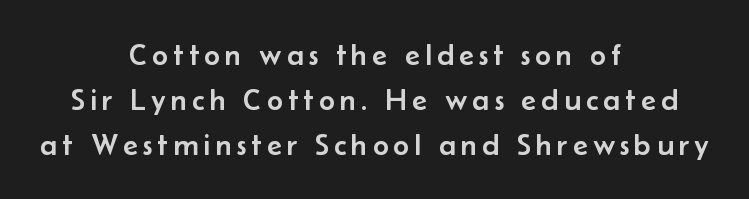
The image shows 31 px sans-serif type, upright; set centered, normal line spacing (1.45x), not underlined; low stroke contrast and a small x-height.
